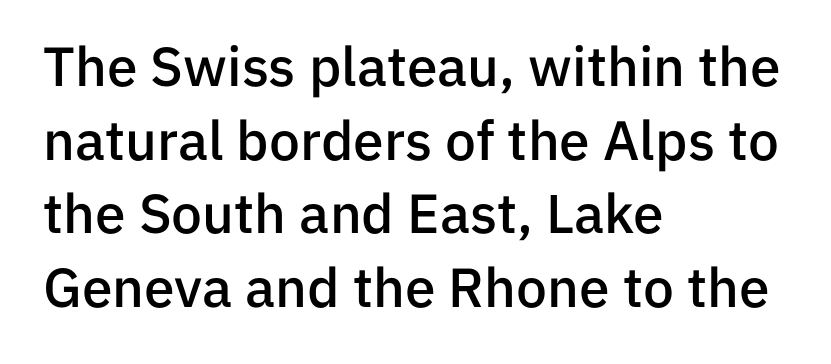
{"serif": "no", "italic": "no", "bold": "semi", "weight": "semibold", "width": "normal", "stroke_contrast": "low", "x_height": "medium", "monospaced": "no", "underline": "no", "align": "left", "line_spacing": "normal", "line_spacing_ratio": 1.34, "letter_spacing": "normal", "letter_spacing_em": 0.0, "glyph_px": 55}
